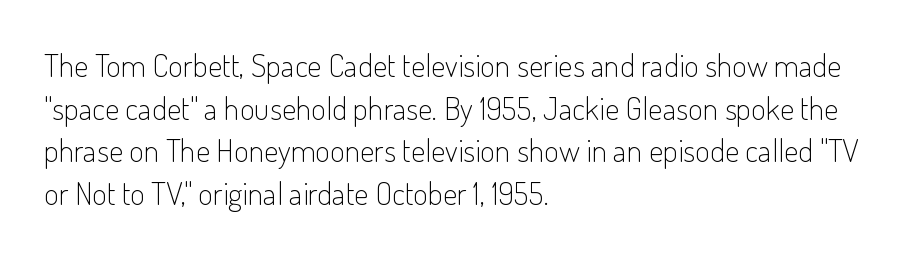
{"serif": "no", "italic": "no", "bold": "no", "weight": "light", "width": "condensed", "stroke_contrast": "low", "x_height": "small", "monospaced": "no", "underline": "no", "align": "left", "line_spacing": "normal", "line_spacing_ratio": 1.33, "letter_spacing": "normal", "letter_spacing_em": 0.0, "glyph_px": 32}
